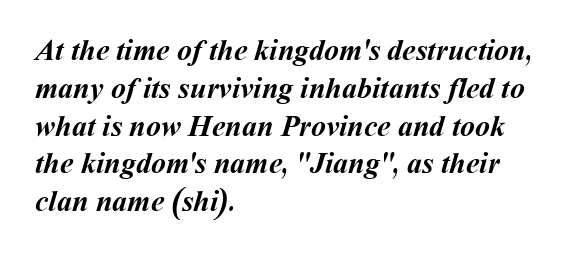
The image shows 30 px semibold type; set left-aligned, normal line spacing (1.26x), normal letter spacing, not underlined; medium stroke contrast and a medium x-height.
